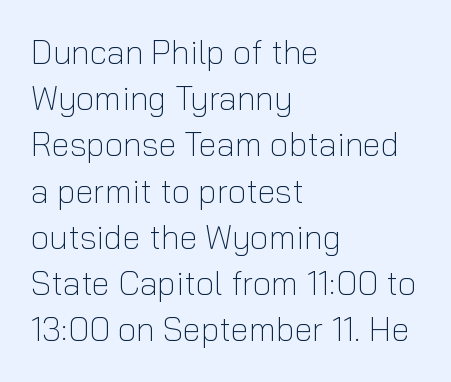
{"serif": "no", "italic": "no", "bold": "no", "weight": "light", "width": "normal", "stroke_contrast": "low", "x_height": "medium", "monospaced": "no", "underline": "no", "align": "left", "line_spacing": "normal", "line_spacing_ratio": 1.4, "letter_spacing": "normal", "letter_spacing_em": 0.0, "glyph_px": 33}
